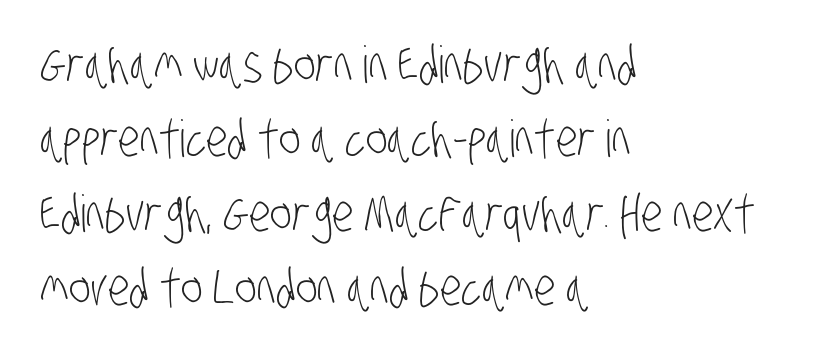
Q: Is the text bold? A: No.
Q: Is the typeface a serif or a sans-serif typeface? A: Sans-serif.
Q: Is the text underlined? A: No.
Q: How is the paragraph aligned? A: Left-aligned.
Q: Is the spacing between letters normal or unusually wide? A: Normal.
Q: Is the spacing between lines tight, normal or loose? A: Normal.
Q: Width (condensed, normal, or wide)? A: Condensed.
Q: Stroke contrast? A: Low.
Q: x-height? A: Large.
Q: Monospaced? A: No.
